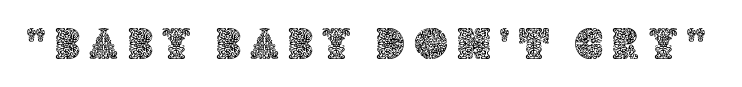
The image shows 45 px text type, upright; set unusually wide letter spacing (+0.22 em), not underlined; a large x-height.
